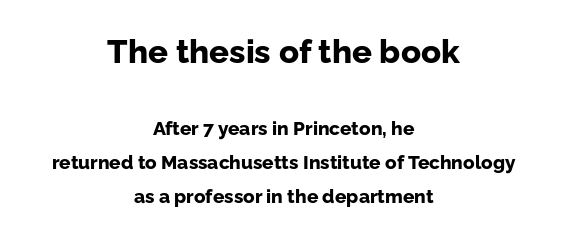
The characters look thick and weighty, a clear bold. The type is set solid horizontally, with unmodified tracking. Quick note: not italic, upright. The designer went with a sans here, leaving each stem footless. Notice how the passage keeps no hard edge, just a central spine.
